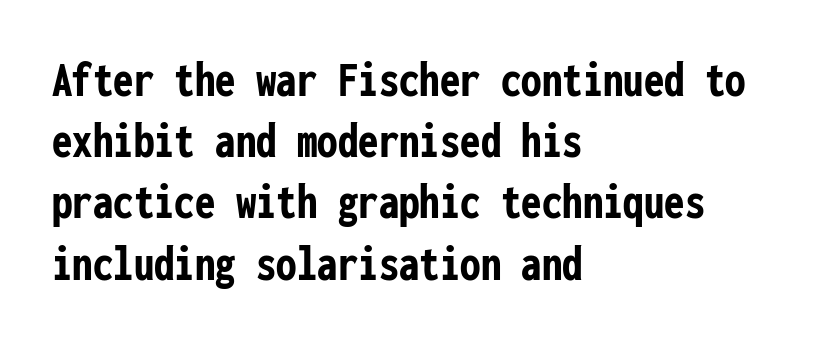
{"serif": "no", "italic": "no", "bold": "yes", "weight": "semibold", "width": "condensed", "stroke_contrast": "low", "x_height": "medium", "monospaced": "yes", "underline": "no", "align": "left", "line_spacing_ratio": 1.2, "letter_spacing": "normal", "letter_spacing_em": 0.0, "glyph_px": 51}
